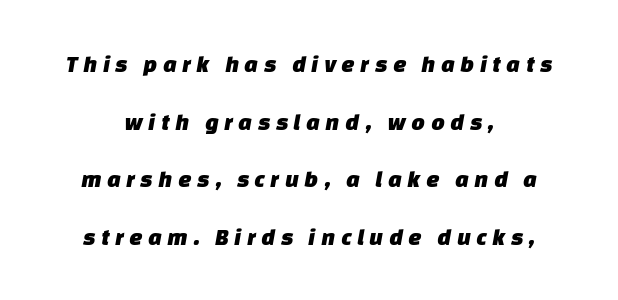
The image shows 24 px text type; set centered, loose line spacing (2.4x), unusually wide letter spacing (+0.22 em), not underlined.
